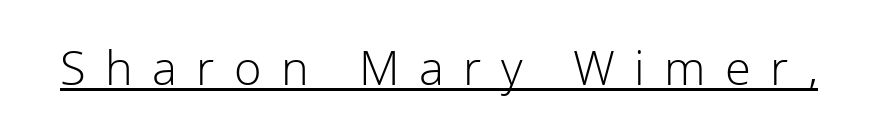
The image shows 47 px light sans-serif type, upright; set unusually wide letter spacing (+0.41 em), underlined; a medium x-height.
